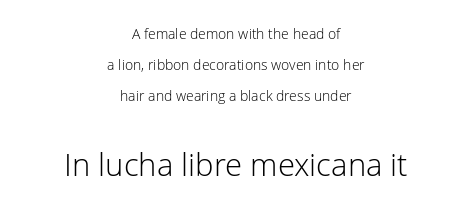
The image shows 31 px light sans-serif type, upright; set centered, loose line spacing (2.23x), normal letter spacing, not underlined; the second (bottom) block is 2.21x larger; low stroke contrast and a medium x-height.
